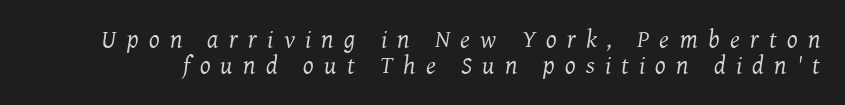
{"italic": "yes", "lean": "right", "slant_degrees": 7, "bold": "no", "underline": "no", "line_spacing": "tight", "line_spacing_ratio": 1.03, "letter_spacing": "wide", "letter_spacing_em": 0.41, "glyph_px": 25}
